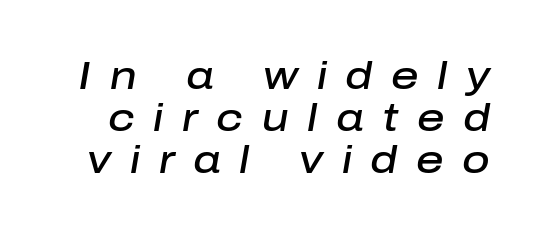
The image shows 38 px semibold type, italic (leaning right); set tight line spacing (1.11x), unusually wide letter spacing (+0.49 em), not underlined; low stroke contrast and a medium x-height.
